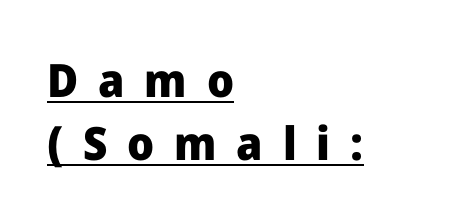
The image shows 46 px heavy sans-serif type, upright; set left-aligned, normal line spacing (1.36x), unusually wide letter spacing (+0.43 em), underlined; low stroke contrast and a medium x-height.
